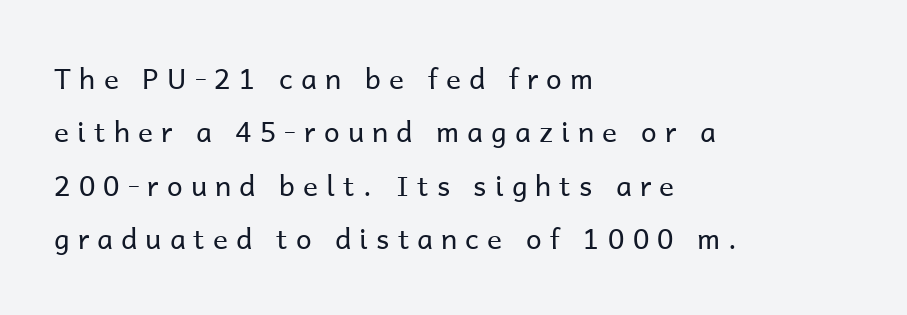
{"serif": "no", "italic": "no", "bold": "no", "weight": "regular", "width": "normal", "stroke_contrast": "low", "x_height": "medium", "monospaced": "no", "underline": "no", "align": "left", "line_spacing": "loose", "line_spacing_ratio": 1.91, "letter_spacing": "wide", "letter_spacing_em": 0.29, "glyph_px": 28}
